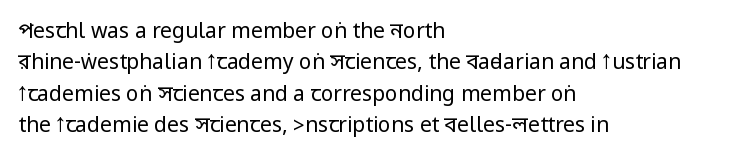
Ordinary non-slanted type is in use. Honestly, the row spacing looks completely unremarkable. These lines keep a tight, regular rhythm from letter to letter. These lines stack with their left ends in a neat column.
